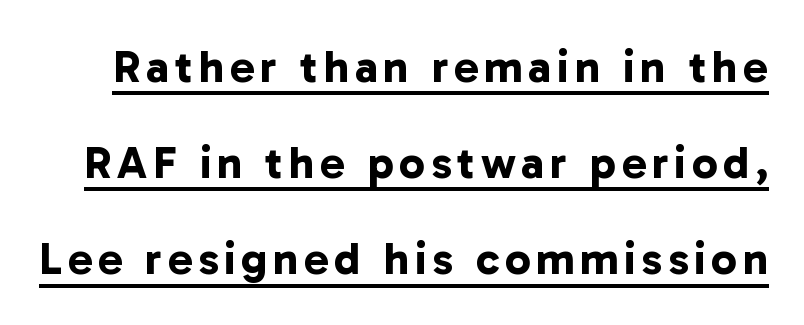
The passage shown is typed in a proportional face where columns would drift. The face used here is a sans, in the tradition of grotesques and geometrics. These lines carry a lot of weight — the face is fully bold. In designer terms, the underline attribute is active on this setting.
